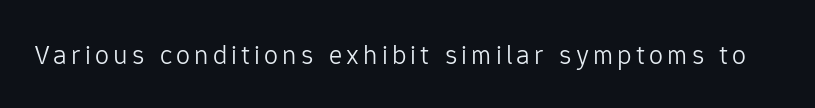
The image shows 28 px light sans-serif type, upright; set not underlined; low stroke contrast and a medium x-height.
